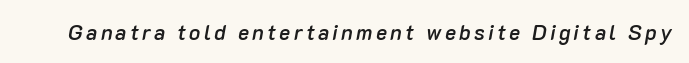
The glyphs are unaccompanied by any horizontal stroke below them. Notice how the stems are inclined rather than vertical — that's the hallmark of italics. The sample has been set in demibold, a notch under bold.
